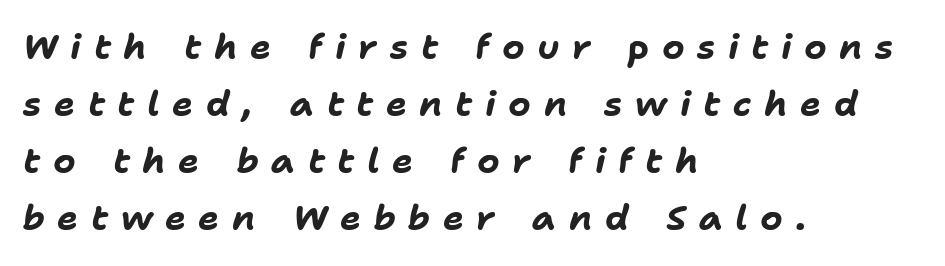
{"italic": "yes", "lean": "right", "slant_degrees": 11, "bold": "yes", "weight": "bold", "width": "normal", "stroke_contrast": "low", "x_height": "medium", "monospaced": "no", "underline": "no", "align": "left", "line_spacing": "normal", "line_spacing_ratio": 1.63, "letter_spacing": "wide", "letter_spacing_em": 0.36, "glyph_px": 35}
